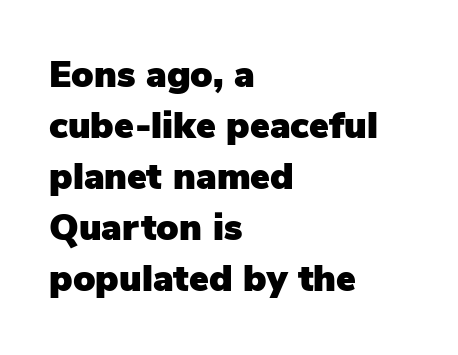
Q: Is the text italic (slanted)? A: No, it is upright.
Q: Is the typeface a serif or a sans-serif typeface? A: Sans-serif.
Q: Is the text underlined? A: No.
Q: How is the paragraph aligned? A: Left-aligned.
Q: Is the spacing between letters normal or unusually wide? A: Normal.
Q: Is the spacing between lines tight, normal or loose? A: Normal.
Q: Width (condensed, normal, or wide)? A: Normal.
Q: Stroke contrast? A: Low.
Q: x-height? A: Medium.
Q: Monospaced? A: No.
